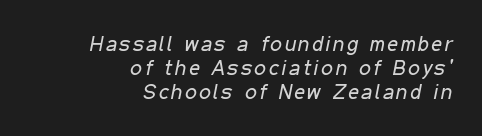
Q: Is the text bold? A: No.
Q: Is the text italic (slanted)? A: Yes, it leans right by about 11 degrees.
Q: Is the text underlined? A: No.
Q: How is the paragraph aligned? A: Right-aligned.
Q: Is the spacing between lines tight, normal or loose? A: Tight.
